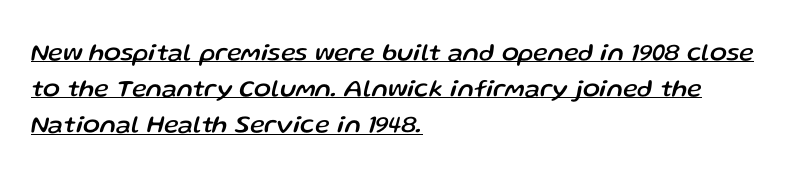
Q: Is the text italic (slanted)? A: Yes, it leans right by about 13 degrees.
Q: Is the text underlined? A: Yes.
Q: How is the paragraph aligned? A: Left-aligned.
Q: Is the spacing between letters normal or unusually wide? A: Normal.
Q: Is the spacing between lines tight, normal or loose? A: Normal.
